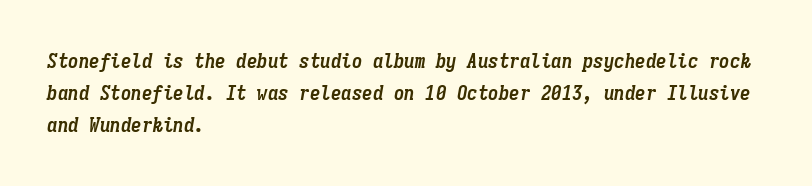
Q: Is the text bold? A: Yes.
Q: Is the text italic (slanted)? A: Yes, it leans right by about 9 degrees.
Q: Is the text underlined? A: No.
Q: How is the paragraph aligned? A: Left-aligned.
Q: Is the spacing between letters normal or unusually wide? A: Normal.
Q: Is the spacing between lines tight, normal or loose? A: Normal.
